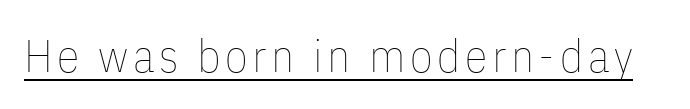
Q: Is the text bold? A: No.
Q: Is the text italic (slanted)? A: No, it is upright.
Q: Is the text underlined? A: Yes.
Q: Width (condensed, normal, or wide)? A: Condensed.
Q: Stroke contrast? A: Low.
Q: x-height? A: Medium.
Q: Monospaced? A: No.
